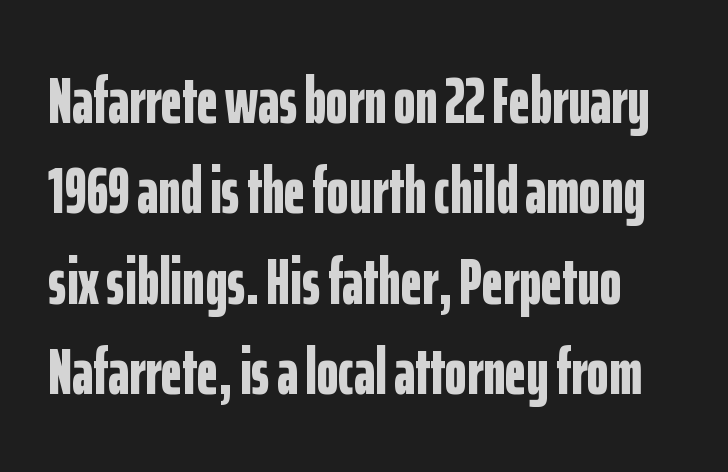
The image shows 66 px bold, condensed sans-serif type, upright; set normal line spacing (1.37x), normal letter spacing, not underlined; low stroke contrast and a medium x-height.
